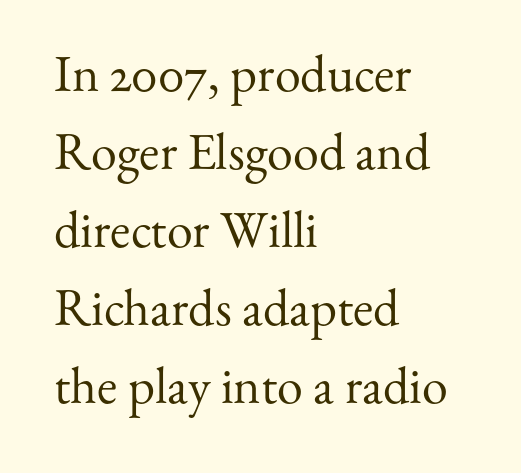
{"serif": "yes", "italic": "no", "bold": "no", "weight": "regular", "width": "normal", "stroke_contrast": "medium", "x_height": "small", "monospaced": "no", "underline": "no", "align": "left", "line_spacing": "normal", "line_spacing_ratio": 1.5, "letter_spacing": "normal", "letter_spacing_em": 0.0, "glyph_px": 52}
